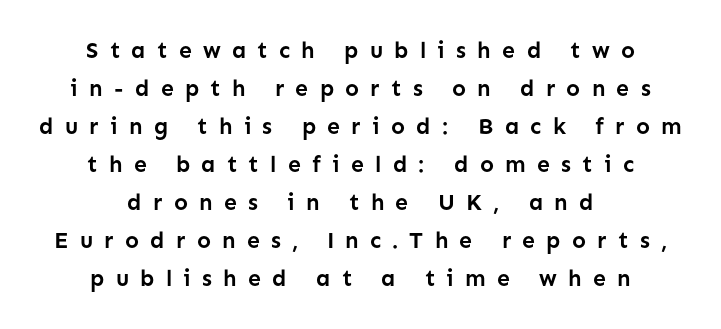
Q: Is the text bold? A: Yes.
Q: Is the text italic (slanted)? A: No, it is upright.
Q: Is the text underlined? A: No.
Q: How is the paragraph aligned? A: Centered.
Q: Is the spacing between letters normal or unusually wide? A: Unusually wide.
Q: Is the spacing between lines tight, normal or loose? A: Normal.
